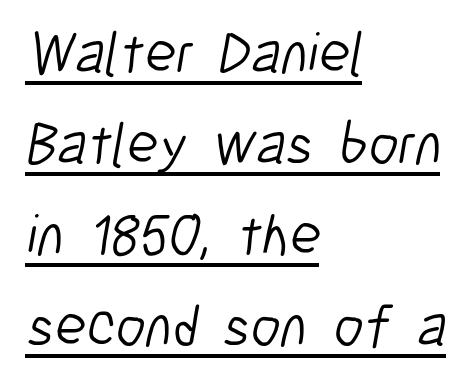
Q: Is the text bold? A: No.
Q: Is the typeface a serif or a sans-serif typeface? A: Sans-serif.
Q: Is the text underlined? A: Yes.
Q: How is the paragraph aligned? A: Left-aligned.
Q: Is the spacing between letters normal or unusually wide? A: Normal.
Q: Is the spacing between lines tight, normal or loose? A: Normal.
Q: Width (condensed, normal, or wide)? A: Condensed.
Q: Stroke contrast? A: Low.
Q: x-height? A: Medium.
Q: Monospaced? A: No.
